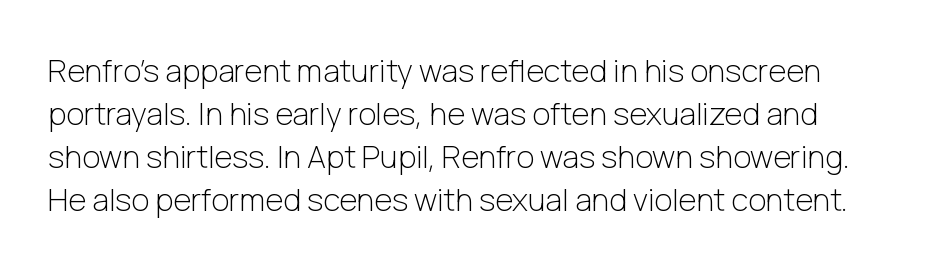
Honestly, the row spacing looks completely unremarkable. These lines are rendered in a variable-pitch font. Serifs: no, the terminals of the letterforms are clean. Letters rest on an invisible, unmarked baseline.
